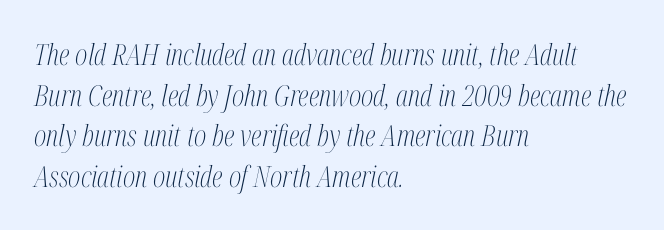
{"serif": "yes", "italic": "yes", "lean": "right", "slant_degrees": 12, "bold": "no", "weight": "light", "width": "condensed", "stroke_contrast": "medium", "x_height": "medium", "monospaced": "no", "underline": "no", "align": "left", "line_spacing": "normal", "line_spacing_ratio": 1.4, "letter_spacing": "normal", "letter_spacing_em": 0.0, "glyph_px": 29}
